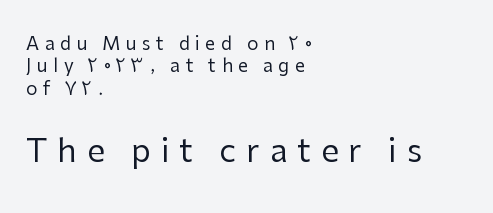
Reading top to bottom, the characters get bigger at the block break. Observe the absence of serifs on each vertical stroke in this sample. The rendering uses natural spacing where letterforms have individual widths. The text block is weighted toward the left margin, trailing off unevenly rightward.
